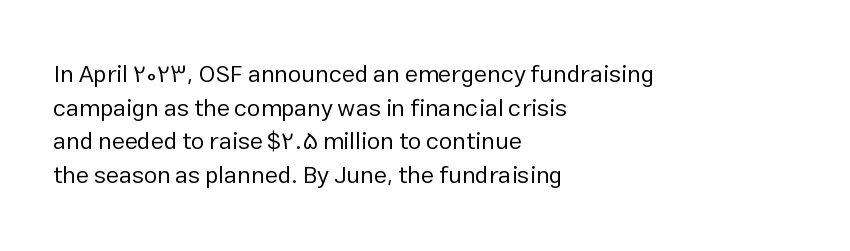
Q: Is the text bold? A: No.
Q: Is the text italic (slanted)? A: No, it is upright.
Q: Is the text underlined? A: No.
Q: How is the paragraph aligned? A: Left-aligned.
Q: Is the spacing between letters normal or unusually wide? A: Normal.
Q: Is the spacing between lines tight, normal or loose? A: Normal.
